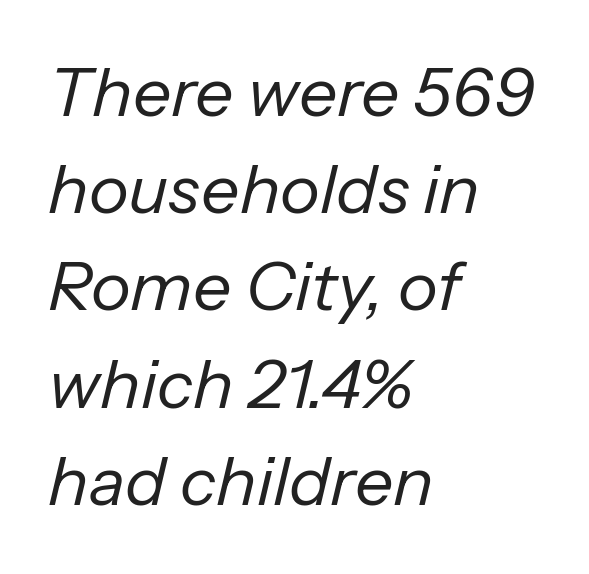
Q: Is the text bold? A: No.
Q: Is the text italic (slanted)? A: Yes, it leans right by about 13 degrees.
Q: Is the text underlined? A: No.
Q: How is the paragraph aligned? A: Left-aligned.
Q: Is the spacing between letters normal or unusually wide? A: Normal.
Q: Is the spacing between lines tight, normal or loose? A: Normal.
Q: Width (condensed, normal, or wide)? A: Normal.
Q: Stroke contrast? A: Low.
Q: x-height? A: Medium.
Q: Monospaced? A: No.
